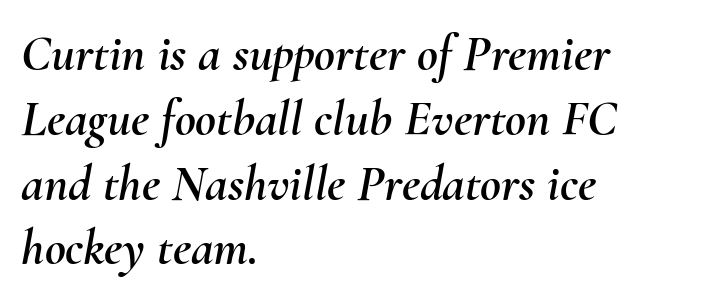
The image shows 51 px text type, italic (leaning right); set left-aligned, normal line spacing (1.27x), normal letter spacing, not underlined; medium stroke contrast and a small x-height.
